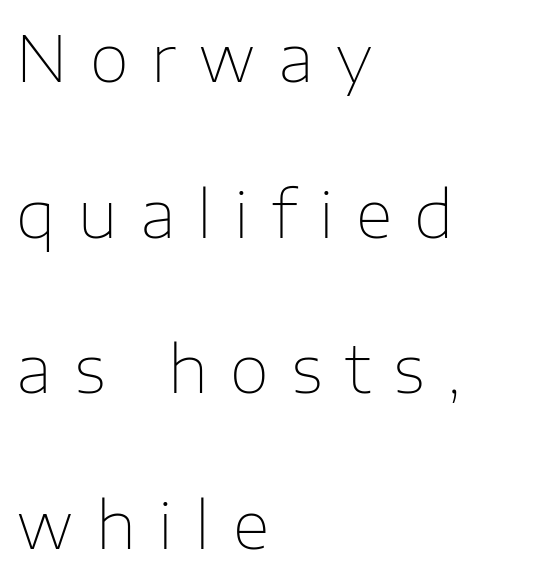
Unlike a traditional serif, this face leaves its strokes unadorned. The lettering holds an erect, upright posture throughout. Each letter keeps its own natural width here, so spacing adapts to shape. What's the leading like? Stretched, with rows far apart. Each word looks stretched out because of the extra space between its letters.
